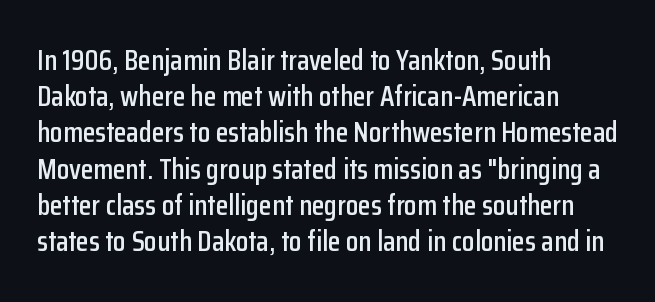
{"serif": "no", "italic": "no", "width": "condensed", "stroke_contrast": "low", "x_height": "medium", "monospaced": "no", "underline": "no", "align": "left", "line_spacing": "normal", "line_spacing_ratio": 1.25, "letter_spacing": "normal", "letter_spacing_em": 0.0, "glyph_px": 29}
